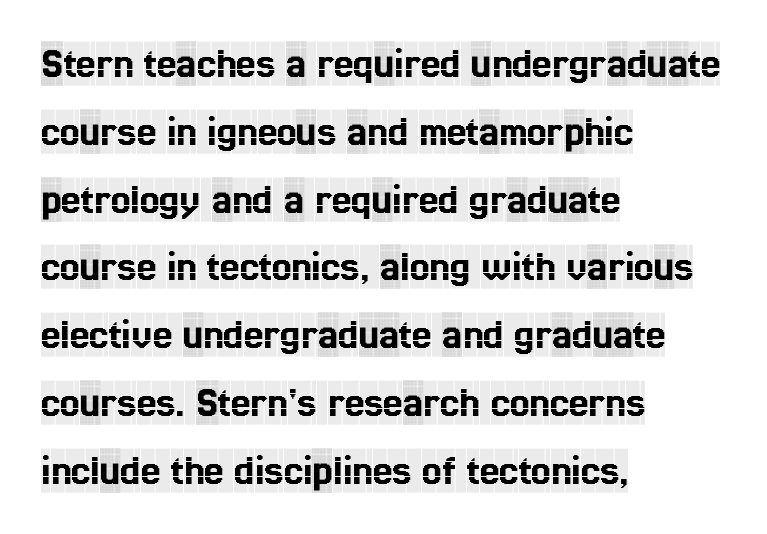
Each letter's strokes conclude with small projecting serifs. Do the characters align in a grid? No, the font is proportional. The text block is weighted toward the left margin, trailing off unevenly rightward. Posture: straight, roman, zero tilt.
